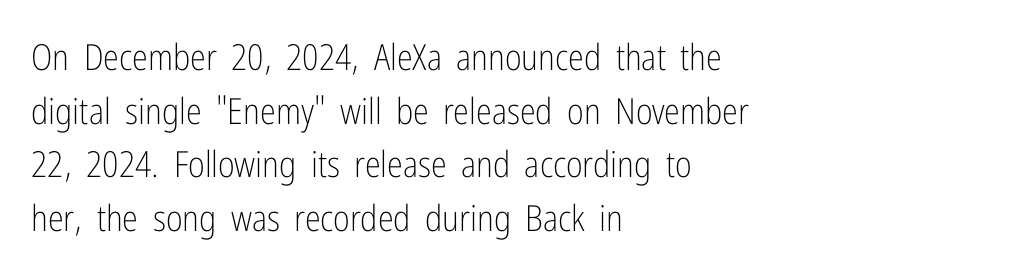
Q: Is the text bold? A: No.
Q: Is the text italic (slanted)? A: No, it is upright.
Q: Is the typeface a serif or a sans-serif typeface? A: Sans-serif.
Q: Is the text underlined? A: No.
Q: How is the paragraph aligned? A: Left-aligned.
Q: Is the spacing between letters normal or unusually wide? A: Normal.
Q: Is the spacing between lines tight, normal or loose? A: Normal.
Q: Width (condensed, normal, or wide)? A: Condensed.
Q: Stroke contrast? A: Low.
Q: x-height? A: Medium.
Q: Monospaced? A: No.
